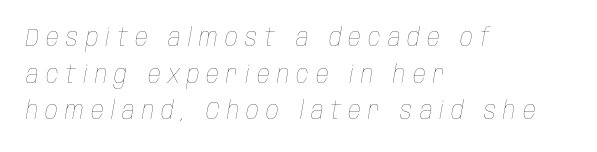
{"italic": "yes", "lean": "right", "slant_degrees": 10, "bold": "no", "underline": "no", "align": "left", "line_spacing": "normal", "line_spacing_ratio": 1.47, "letter_spacing": "wide", "letter_spacing_em": 0.29, "glyph_px": 25}
